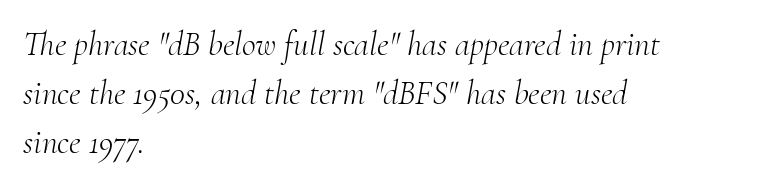
Regular leading. Type style note: has serifs. Emphasis-style slanted type is in use. Short note: letters normally spaced. Varying glyph widths throughout — classic text-font behaviour. Weight: in the light-to-regular range.
